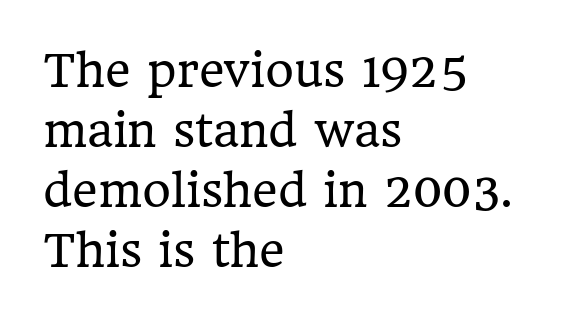
The image shows 44 px regular-weight serif type, upright; set left-aligned, normal line spacing (1.36x), normal letter spacing, not underlined; low stroke contrast and a medium x-height.
